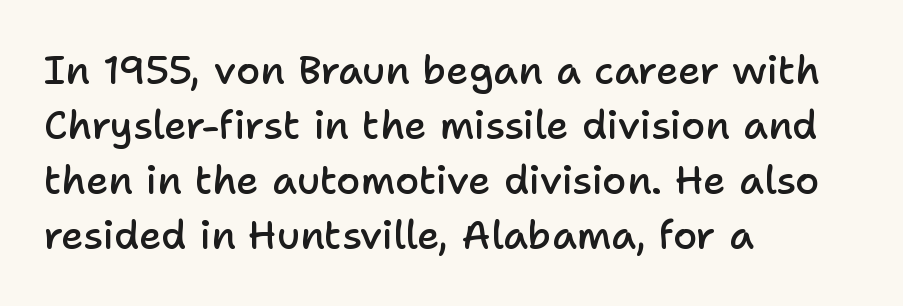
{"serif": "no", "italic": "no", "bold": "semi", "weight": "semibold", "width": "normal", "stroke_contrast": "low", "x_height": "medium", "monospaced": "no", "underline": "no", "align": "left", "line_spacing": "normal", "line_spacing_ratio": 1.41, "letter_spacing": "normal", "letter_spacing_em": 0.0, "glyph_px": 39}
